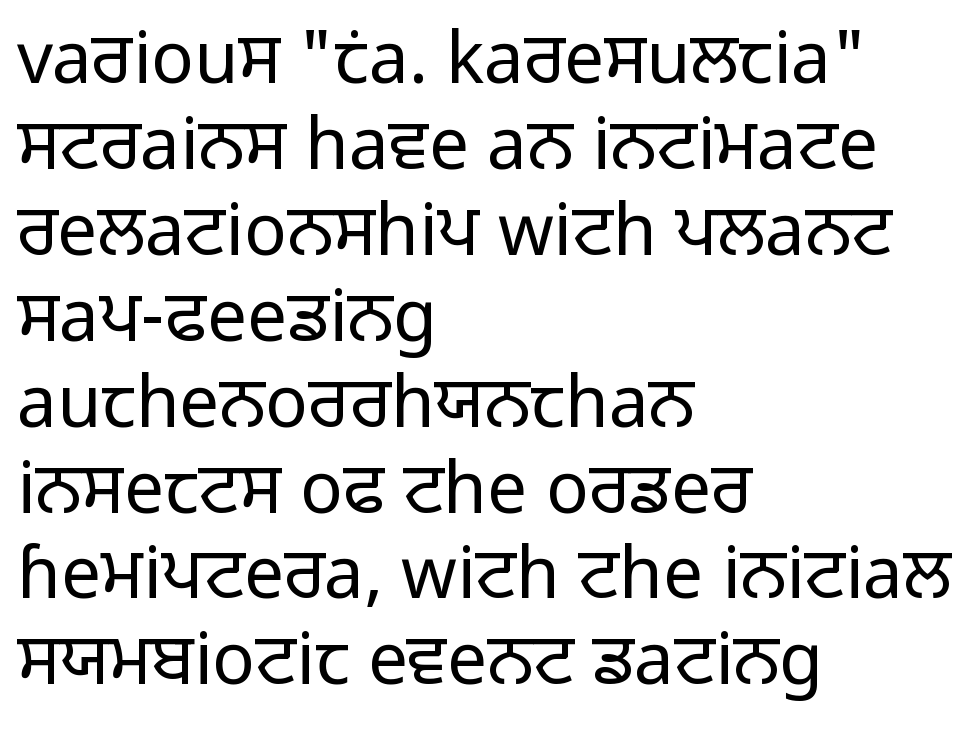
Character widths vary here, with narrow letters taking less room than wide ones. The text block is weighted toward the left margin, trailing off unevenly rightward. Notice how the stems are strictly vertical — no italics here. Each word holds together tightly as a unit, with standard inter-letter gaps. Quick note: underline off.
